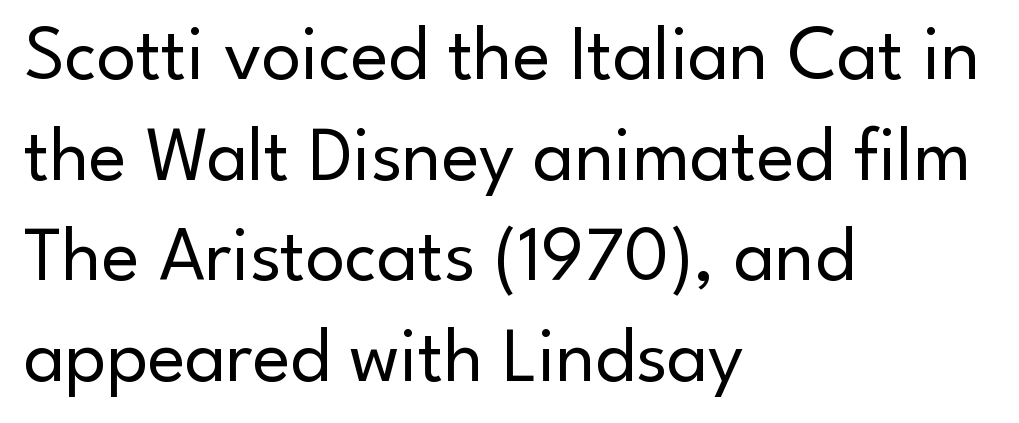
Reading down the block, your eye returns to a fixed left position each line. Do the characters align in a grid? No, the font is proportional. The specimen omits any rule beneath the text block's lines. Each stroke keeps to a modest, everyday thickness or less. Letterform terminals end flat and unadorned throughout the passage.
